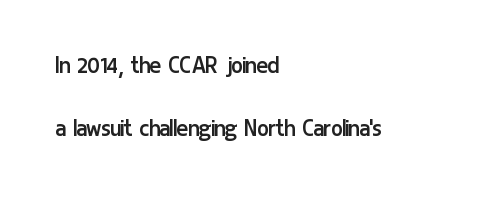
Q: Is the text bold? A: No.
Q: Is the text italic (slanted)? A: No, it is upright.
Q: Is the text underlined? A: No.
Q: How is the paragraph aligned? A: Left-aligned.
Q: Is the spacing between letters normal or unusually wide? A: Normal.
Q: Is the spacing between lines tight, normal or loose? A: Loose.
